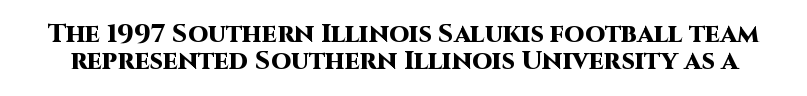
{"italic": "no", "bold": "yes", "underline": "no", "line_spacing": "tight", "line_spacing_ratio": 1.05, "letter_spacing": "normal", "letter_spacing_em": 0.0, "glyph_px": 26}
